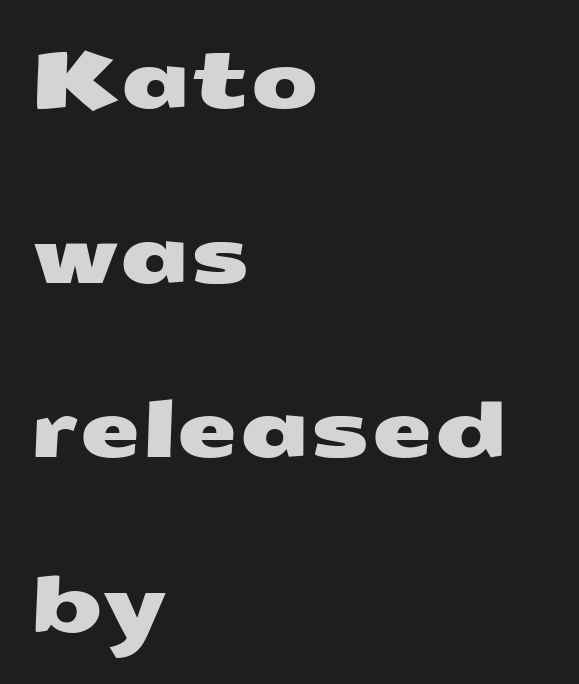
This rendering uses left alignment, leaving the right contour irregular. Nothing sits at the stroke ends, so this counts as sans-serif. There is no visible air inserted between adjacent glyphs. Rule under the text: the space is simply empty. A typesetter would call this leading open, well beyond the default.
